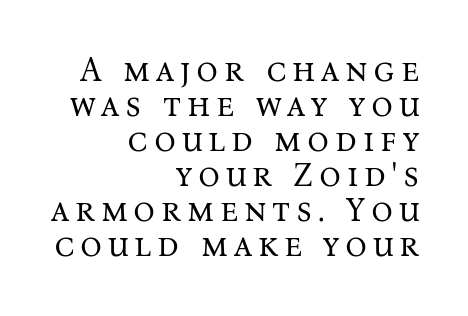
The image shows 34 px regular-weight serif type, upright; set right-aligned, tight line spacing (1.03x), not underlined; medium stroke contrast and a medium x-height.
